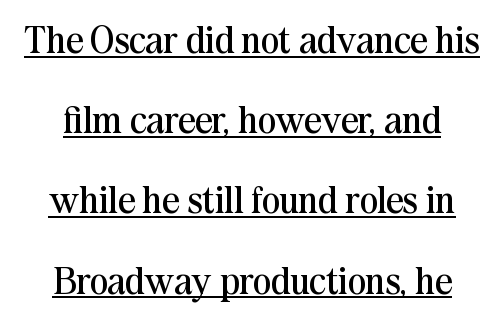
{"serif": "yes", "italic": "no", "bold": "no", "weight": "regular", "width": "normal", "stroke_contrast": "medium", "x_height": "medium", "monospaced": "no", "underline": "yes", "align": "center", "line_spacing": "loose", "line_spacing_ratio": 2.11, "letter_spacing": "normal", "letter_spacing_em": 0.0, "glyph_px": 38}
